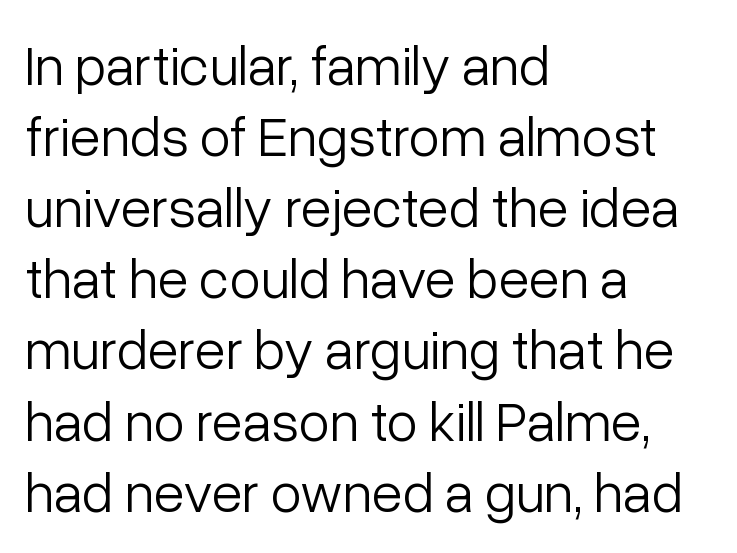
The image shows 56 px light sans-serif type, upright; set left-aligned, normal line spacing (1.27x), normal letter spacing, not underlined; low stroke contrast and a medium x-height.
